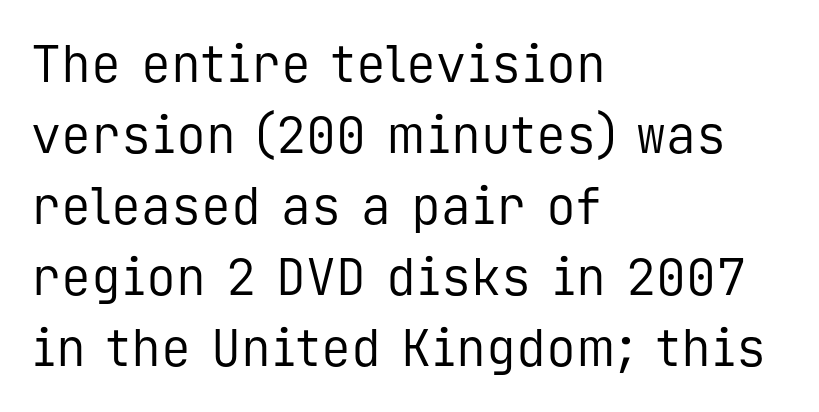
Q: Is the text bold? A: No.
Q: Is the text italic (slanted)? A: No, it is upright.
Q: Is the typeface a serif or a sans-serif typeface? A: Sans-serif.
Q: Is the text underlined? A: No.
Q: How is the paragraph aligned? A: Left-aligned.
Q: Is the spacing between letters normal or unusually wide? A: Normal.
Q: Is the spacing between lines tight, normal or loose? A: Normal.
Q: Width (condensed, normal, or wide)? A: Normal.
Q: Stroke contrast? A: Low.
Q: x-height? A: Medium.
Q: Monospaced? A: Yes.
